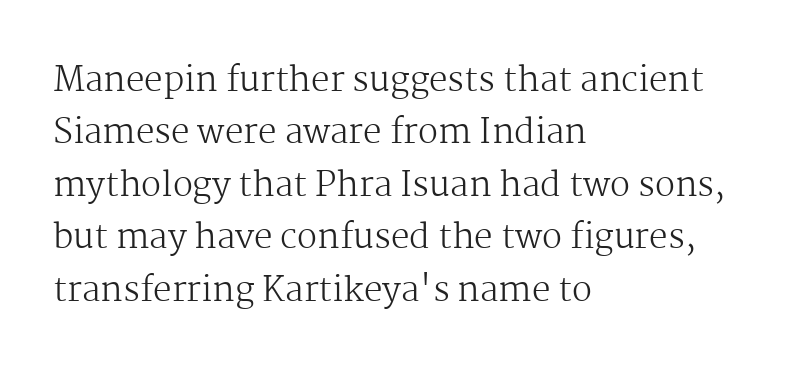
Posture: vertical. Standard letterfit; no display-style spreading of the glyphs. How would I describe the line gaps? Plain and ordinary. Varying glyph widths throughout — classic text-font behaviour. Is the type heavy? It reads as light-to-regular instead.
